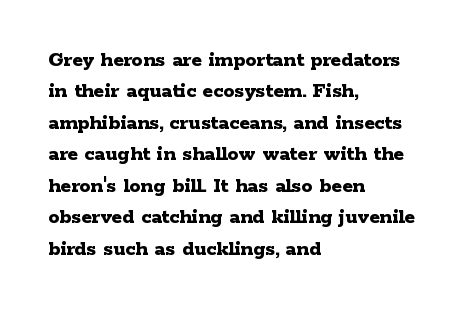
The vertical gap from one line to the next is medium. Bold? Absolutely — the strokes are thick and heavy. Plain, unruled lines of type. The ragged edge is on the right, which tells us the setting is flush left.
